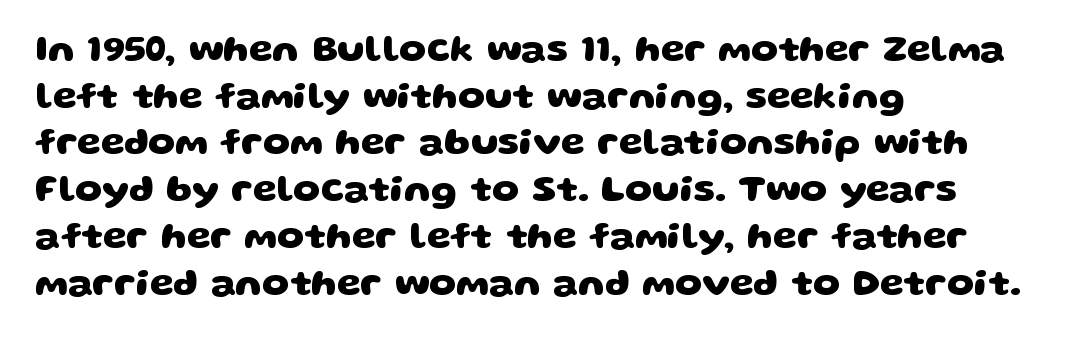
Note the varied advance widths — an 'i' is clearly narrower than an 'm'. The typesetting leans heavy: a genuine bold. Descenders are the only things crossing below the line. A sans-serif font was chosen for this passage. This rendering leaves character spacing at its baseline value. Alignment: flush left.
